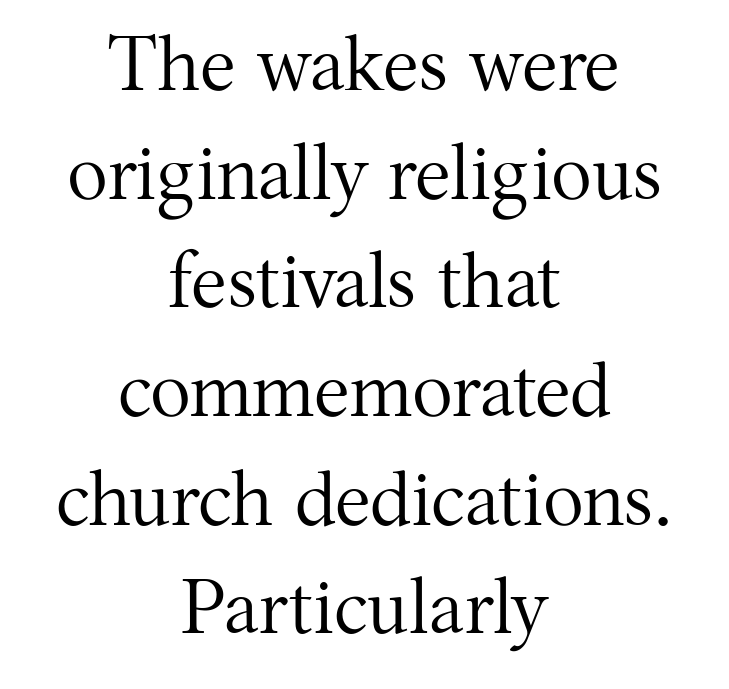
The face looks like a standard text weight, possibly lighter. Does extra space separate the letters? No, they use regular spacing. The paragraph has two soft edges and a firm central axis. The space directly below the letters is spotless.
